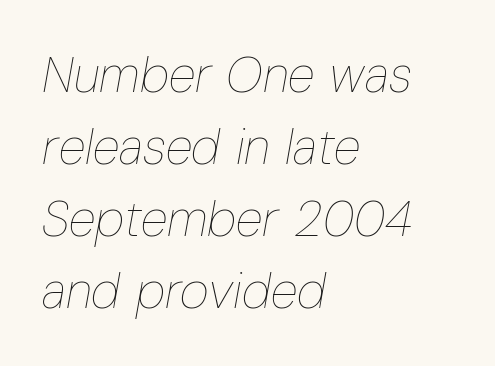
Q: Is the text bold? A: No.
Q: Is the text italic (slanted)? A: Yes, it leans right by about 10 degrees.
Q: Is the text underlined? A: No.
Q: How is the paragraph aligned? A: Left-aligned.
Q: Is the spacing between letters normal or unusually wide? A: Normal.
Q: Is the spacing between lines tight, normal or loose? A: Normal.
Q: Width (condensed, normal, or wide)? A: Condensed.
Q: Stroke contrast? A: Low.
Q: x-height? A: Medium.
Q: Monospaced? A: No.
